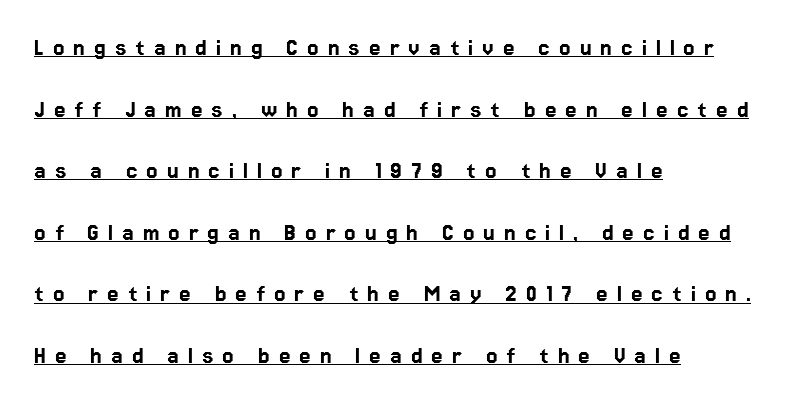
Q: Is the text italic (slanted)? A: No, it is upright.
Q: Is the text underlined? A: Yes.
Q: How is the paragraph aligned? A: Left-aligned.
Q: Is the spacing between letters normal or unusually wide? A: Unusually wide.
Q: Is the spacing between lines tight, normal or loose? A: Loose.
